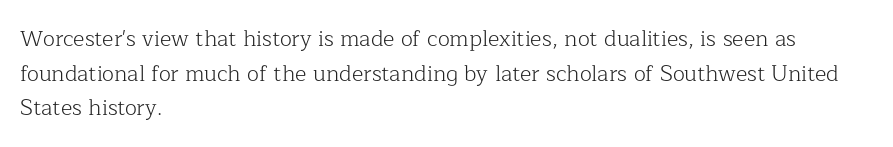
The image shows 22 px text type, upright; set left-aligned, normal line spacing (1.57x), normal letter spacing, not underlined.
